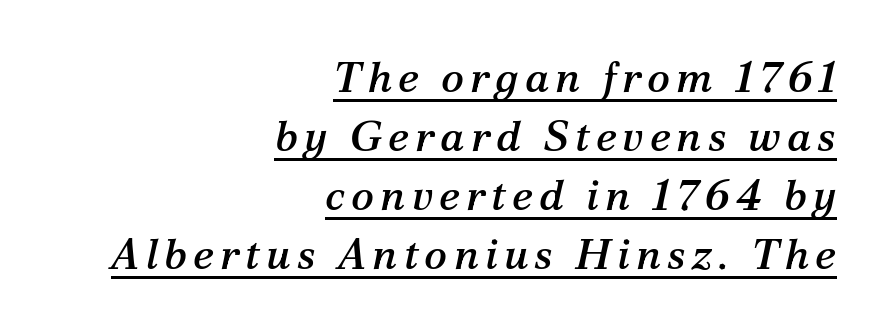
The image shows 43 px serif type, italic (leaning right); set right-aligned, normal line spacing (1.37x), underlined; medium stroke contrast and a medium x-height.
